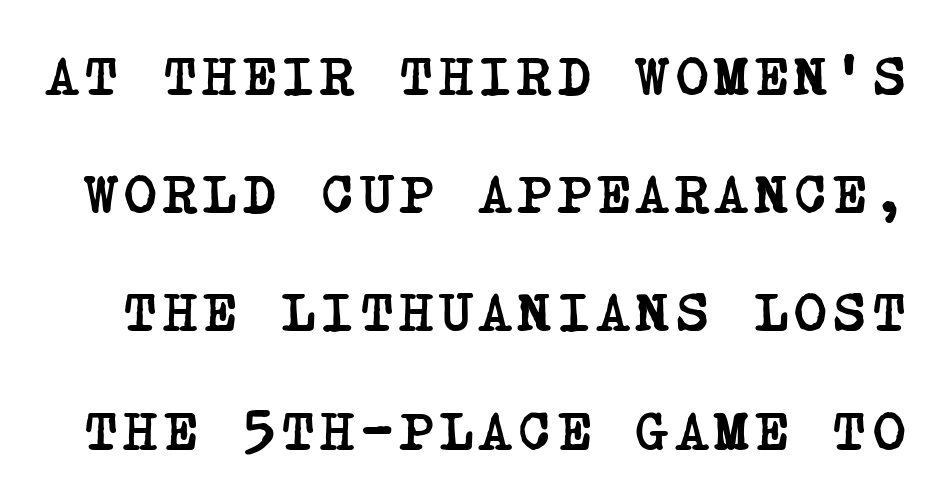
Q: Is the text bold? A: Yes.
Q: Is the typeface a serif or a sans-serif typeface? A: Serif.
Q: Is the text underlined? A: No.
Q: Is the spacing between lines tight, normal or loose? A: Loose.
Q: Width (condensed, normal, or wide)? A: Condensed.
Q: Stroke contrast? A: Low.
Q: x-height? A: Large.
